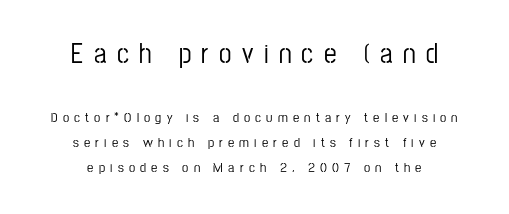
There is plenty of visible air inserted between adjacent glyphs. Compared with a flush-left layout, this one balances lines on the center instead. The space beneath each line is pristine and unruled. If you squint, the top block still reads clearly — it's the larger of the two. The face used here is proportionally spaced, like ordinary book or web type. Notice how the stems are strictly vertical — no italics here.
